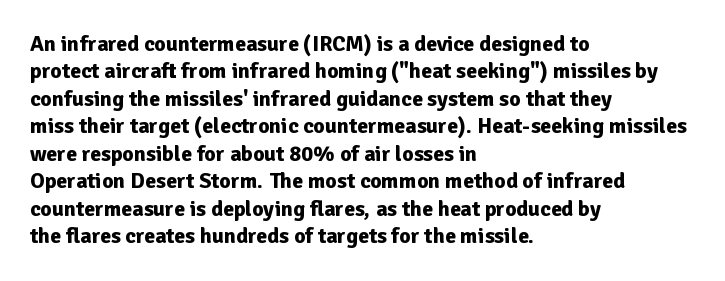
Q: Is the text bold? A: Yes.
Q: Is the text italic (slanted)? A: No, it is upright.
Q: Is the text underlined? A: No.
Q: How is the paragraph aligned? A: Left-aligned.
Q: Is the spacing between letters normal or unusually wide? A: Normal.
Q: Is the spacing between lines tight, normal or loose? A: Normal.
